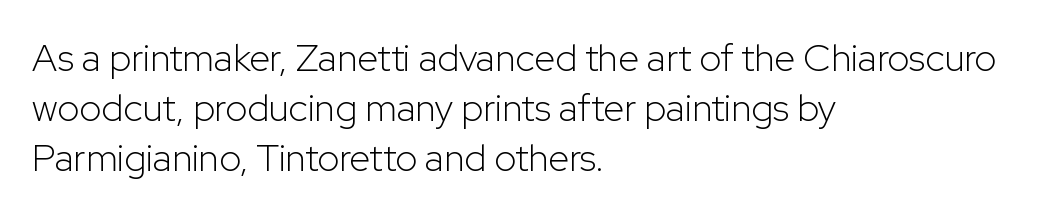
Q: Is the text bold? A: No.
Q: Is the text italic (slanted)? A: No, it is upright.
Q: Is the typeface a serif or a sans-serif typeface? A: Sans-serif.
Q: Is the text underlined? A: No.
Q: How is the paragraph aligned? A: Left-aligned.
Q: Is the spacing between letters normal or unusually wide? A: Normal.
Q: Is the spacing between lines tight, normal or loose? A: Normal.
Q: Width (condensed, normal, or wide)? A: Normal.
Q: Stroke contrast? A: Low.
Q: x-height? A: Medium.
Q: Monospaced? A: No.
